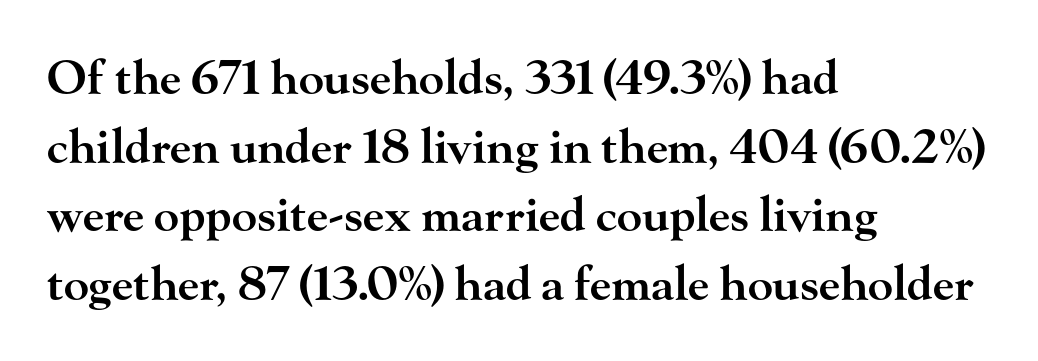
Q: Is the text bold? A: Semi-bold.
Q: Is the text italic (slanted)? A: No, it is upright.
Q: Is the typeface a serif or a sans-serif typeface? A: Serif.
Q: Is the text underlined? A: No.
Q: How is the paragraph aligned? A: Left-aligned.
Q: Is the spacing between letters normal or unusually wide? A: Normal.
Q: Is the spacing between lines tight, normal or loose? A: Normal.
Q: Width (condensed, normal, or wide)? A: Wide.
Q: Stroke contrast? A: High.
Q: x-height? A: Small.
Q: Monospaced? A: No.
